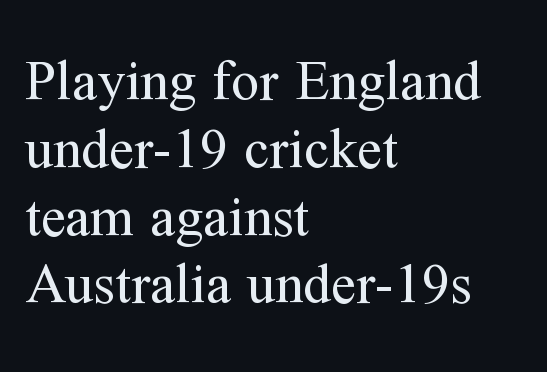
{"serif": "yes", "italic": "no", "bold": "no", "weight": "regular", "width": "normal", "stroke_contrast": "medium", "x_height": "medium", "monospaced": "no", "underline": "no", "align": "left", "line_spacing_ratio": 1.21, "letter_spacing": "normal", "letter_spacing_em": 0.0, "glyph_px": 56}
